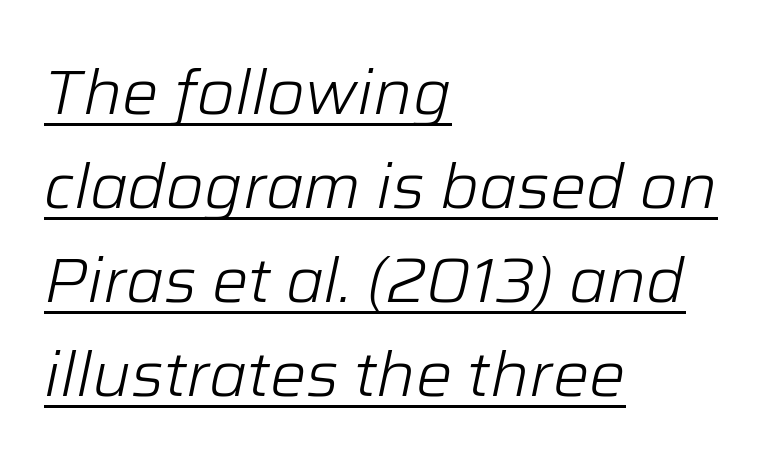
The image shows 61 px light type, italic (leaning right); set left-aligned, normal line spacing (1.54x), normal letter spacing, underlined; low stroke contrast and a medium x-height.
